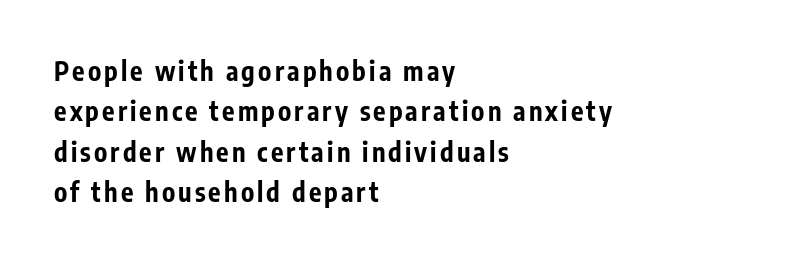
{"italic": "no", "bold": "yes", "underline": "no", "align": "left", "line_spacing": "normal", "line_spacing_ratio": 1.55, "glyph_px": 26}
